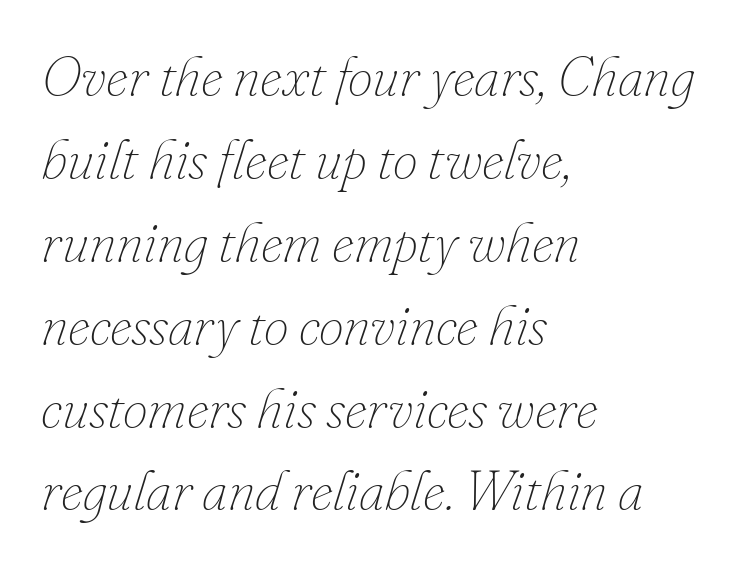
Q: Is the text bold? A: No.
Q: Is the text italic (slanted)? A: Yes, it leans right by about 16 degrees.
Q: Is the text underlined? A: No.
Q: How is the paragraph aligned? A: Left-aligned.
Q: Is the spacing between letters normal or unusually wide? A: Normal.
Q: Is the spacing between lines tight, normal or loose? A: Normal.
Q: Width (condensed, normal, or wide)? A: Normal.
Q: Stroke contrast? A: Low.
Q: x-height? A: Small.
Q: Monospaced? A: No.
